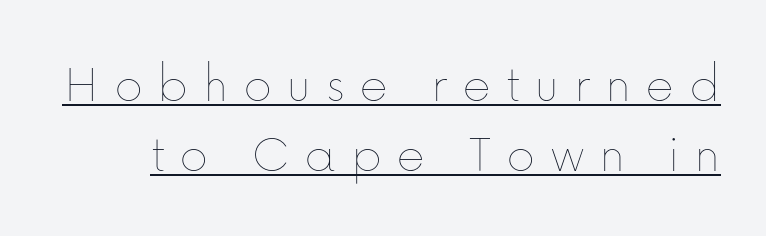
The image shows 55 px thin type, upright; set normal line spacing (1.27x), unusually wide letter spacing (+0.26 em), underlined; low stroke contrast and a medium x-height.
